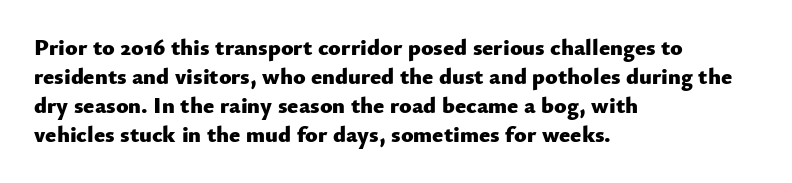
The typography opts for an upright posture over an oblique one. What weight is shown? A full bold with thick strokes. How would I describe the line gaps? Plain and ordinary. Each line starts at the same left margin while the right side varies.
